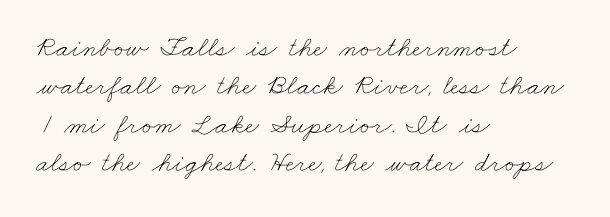
Beneath every word, the page is bare. How would I describe the line gaps? Plain and ordinary. Does the copy run flush right? No — it runs flush left. The line texture is even and compact thanks to regular tracking. This is not heavy type; no bold has been used. The face used here is proportionally spaced, like ordinary book or web type.
